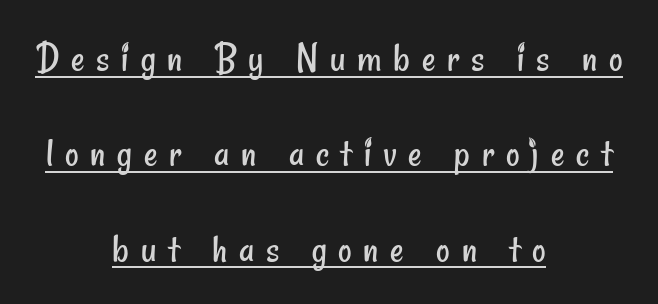
The image shows 42 px regular-weight, condensed sans-serif type; set centered, loose line spacing (2.27x), unusually wide letter spacing (+0.28 em), underlined; low stroke contrast and a small x-height.
